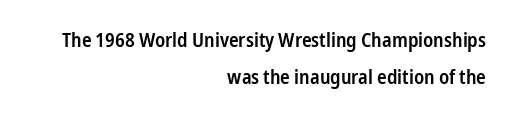
{"italic": "no", "bold": "semi", "underline": "no", "align": "right", "line_spacing_ratio": 1.86, "letter_spacing": "normal", "letter_spacing_em": 0.0, "glyph_px": 20}
